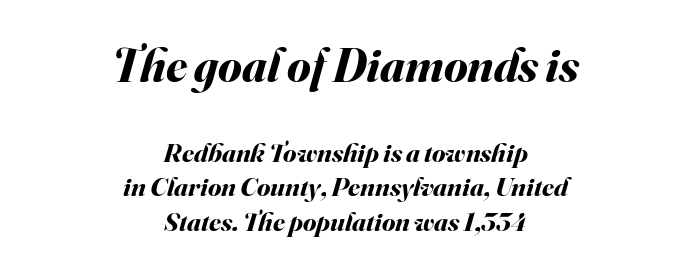
Each word holds together tightly as a unit, with standard inter-letter gaps. On the weight axis this lands at bold, roughly 700. Baseline-to-baseline distance is the conventional proportion of letter height. Each letter keeps its own natural width here, so spacing adapts to shape. Compare the two chunks: the upper has the greater cap height.
